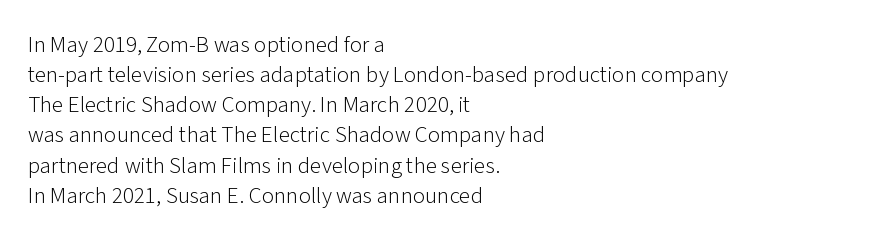
Q: Is the text bold? A: No.
Q: Is the text italic (slanted)? A: No, it is upright.
Q: Is the text underlined? A: No.
Q: How is the paragraph aligned? A: Left-aligned.
Q: Is the spacing between letters normal or unusually wide? A: Normal.
Q: Is the spacing between lines tight, normal or loose? A: Normal.
